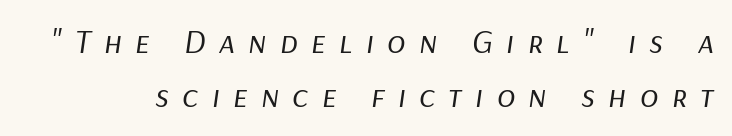
Q: Is the text bold? A: No.
Q: Is the text italic (slanted)? A: Yes, it leans right by about 9 degrees.
Q: Is the text underlined? A: No.
Q: Is the spacing between letters normal or unusually wide? A: Unusually wide.
Q: Is the spacing between lines tight, normal or loose? A: Normal.
Q: Width (condensed, normal, or wide)? A: Normal.
Q: Stroke contrast? A: Low.
Q: x-height? A: Medium.
Q: Monospaced? A: No.
